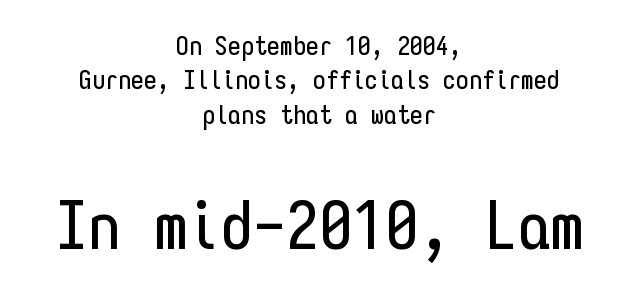
{"serif": "no", "italic": "no", "width": "condensed", "stroke_contrast": "low", "x_height": "medium", "monospaced": "yes", "underline": "no", "align": "center", "line_spacing": "normal", "line_spacing_ratio": 1.32, "letter_spacing": "normal", "letter_spacing_em": 0.0, "larger_block": "second", "size_ratio": 2.54, "glyph_px": 66}
